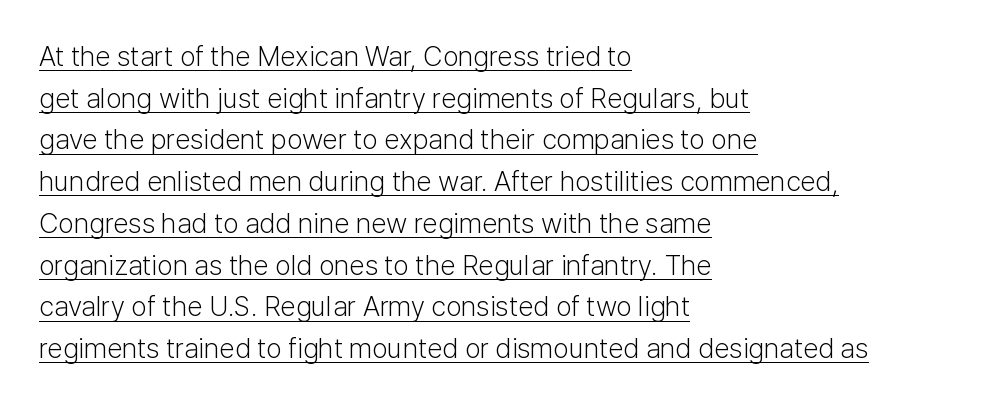
Stem width sits at or under what a default text font uses. This sample has the flowing, uneven cadence of proportional lettering. Spacing between characters is what you'd get straight out of the box. Leading: standard.
